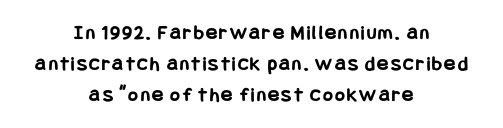
Casual observation: everything's sitting right in the middle. Posture: vertical. Underlining? Definitely not there. A dark, heavy texture on the line: the type is bold. The rendering uses a moderate line-height, typical for paragraphs.
